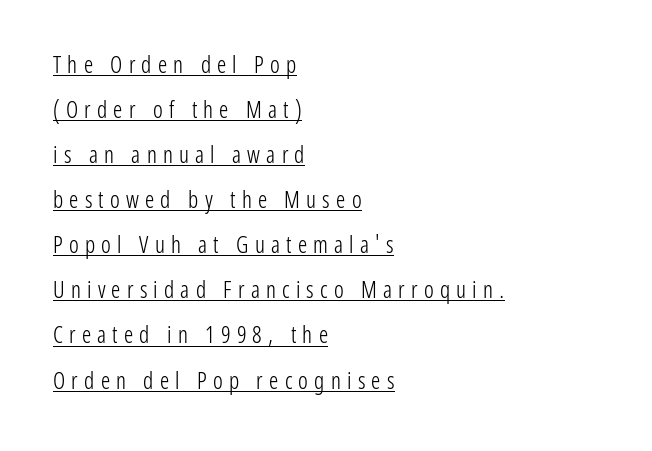
{"italic": "no", "bold": "no", "underline": "yes", "align": "left", "line_spacing": "loose", "line_spacing_ratio": 1.96, "letter_spacing": "wide", "letter_spacing_em": 0.27, "glyph_px": 23}
